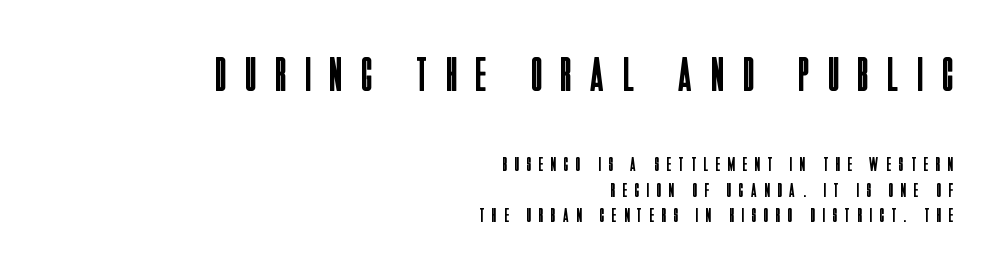
Heft: none added — not bold. Unlike a traditional serif, this face leaves its strokes unadorned. Here the designer chose a conventional face with non-uniform glyph widths. Tall strokes in this sample are plumb rather than angled. The line-height multiplier appears to be the usual default.
